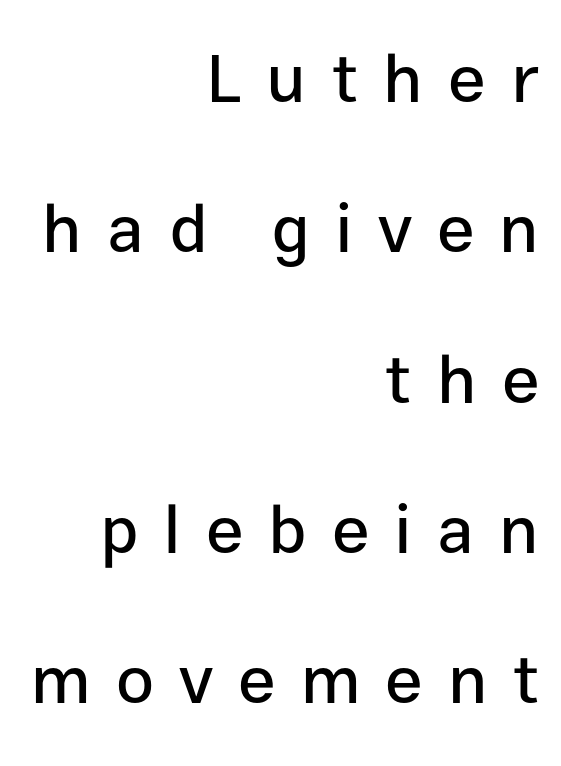
{"serif": "no", "italic": "no", "width": "normal", "stroke_contrast": "low", "x_height": "medium", "monospaced": "no", "underline": "no", "align": "right", "line_spacing": "loose", "line_spacing_ratio": 2.21, "letter_spacing": "wide", "letter_spacing_em": 0.37, "glyph_px": 68}
